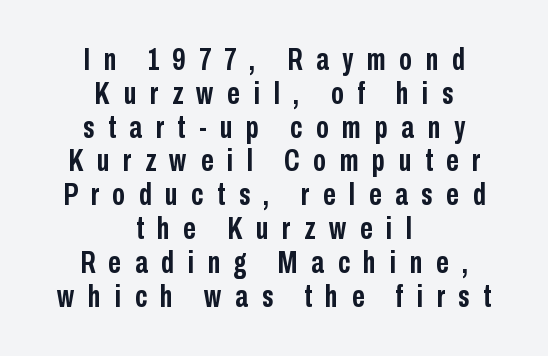
The image shows 31 px semibold, condensed sans-serif type, upright; set centered, tight line spacing (1.09x), unusually wide letter spacing (+0.44 em), not underlined; low stroke contrast and a medium x-height.
